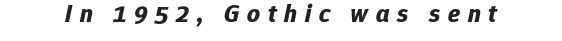
{"italic": "yes", "lean": "right", "slant_degrees": 12, "bold": "yes", "underline": "no", "letter_spacing": "wide", "letter_spacing_em": 0.31, "glyph_px": 25}
